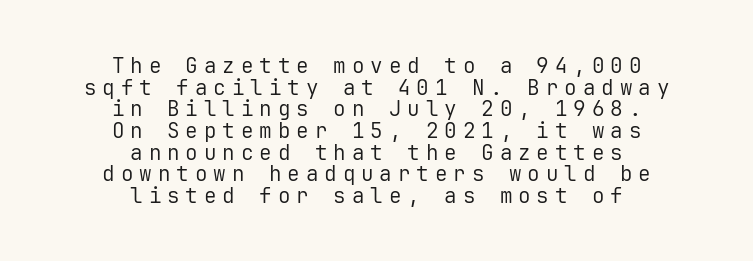
Q: Is the text bold? A: No.
Q: Is the text italic (slanted)? A: No, it is upright.
Q: Is the text underlined? A: No.
Q: How is the paragraph aligned? A: Centered.
Q: Is the spacing between letters normal or unusually wide? A: Unusually wide.
Q: Is the spacing between lines tight, normal or loose? A: Tight.
